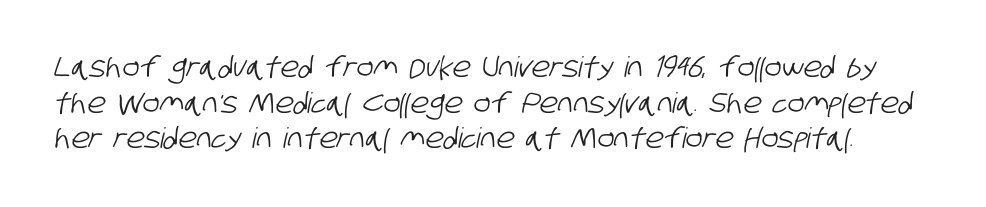
A sans-serif font was chosen for this passage. Quick note: interline space is typical. Unmarked baselines from the first word to the last. Honestly, the letter spacing is just normal — you wouldn't notice it. Looks like regular typesetting: each glyph gets only the width it needs.
